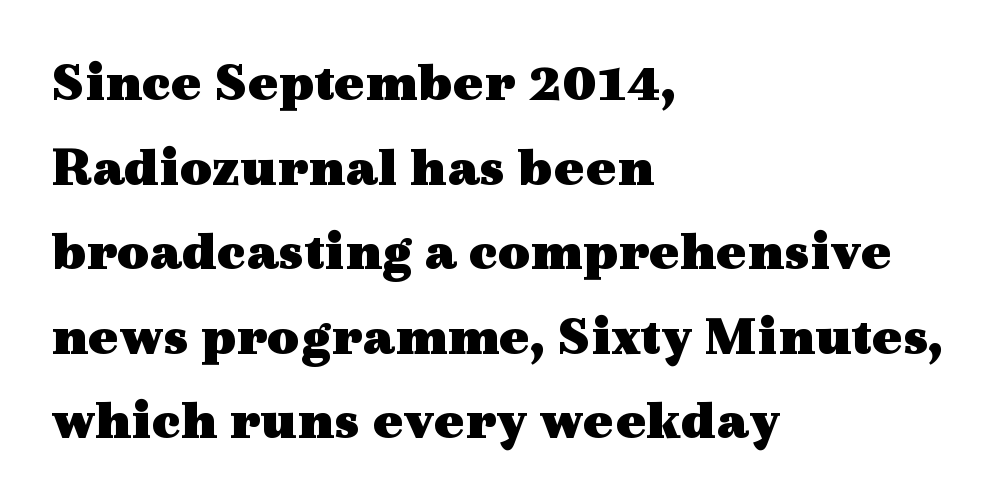
The image shows 56 px heavy, wide serif type, upright; set left-aligned, normal line spacing (1.51x), normal letter spacing, not underlined; a medium x-height.
